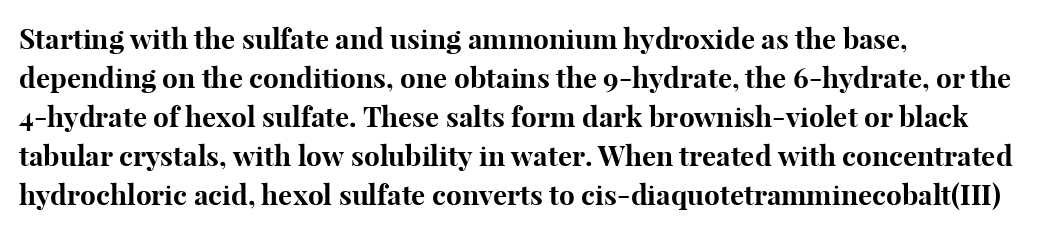
{"serif": "yes", "italic": "no", "bold": "yes", "weight": "bold", "width": "normal", "stroke_contrast": "high", "x_height": "medium", "monospaced": "no", "underline": "no", "align": "left", "line_spacing": "normal", "line_spacing_ratio": 1.39, "letter_spacing": "normal", "letter_spacing_em": 0.0, "glyph_px": 28}
